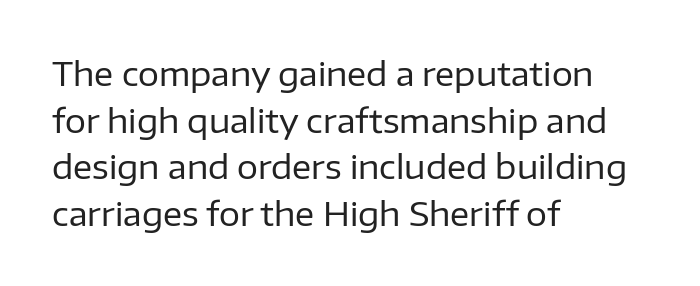
Q: Is the text bold? A: No.
Q: Is the text italic (slanted)? A: No, it is upright.
Q: Is the typeface a serif or a sans-serif typeface? A: Sans-serif.
Q: Is the text underlined? A: No.
Q: How is the paragraph aligned? A: Left-aligned.
Q: Is the spacing between letters normal or unusually wide? A: Normal.
Q: Is the spacing between lines tight, normal or loose? A: Normal.
Q: Width (condensed, normal, or wide)? A: Normal.
Q: Stroke contrast? A: Low.
Q: x-height? A: Medium.
Q: Monospaced? A: No.
